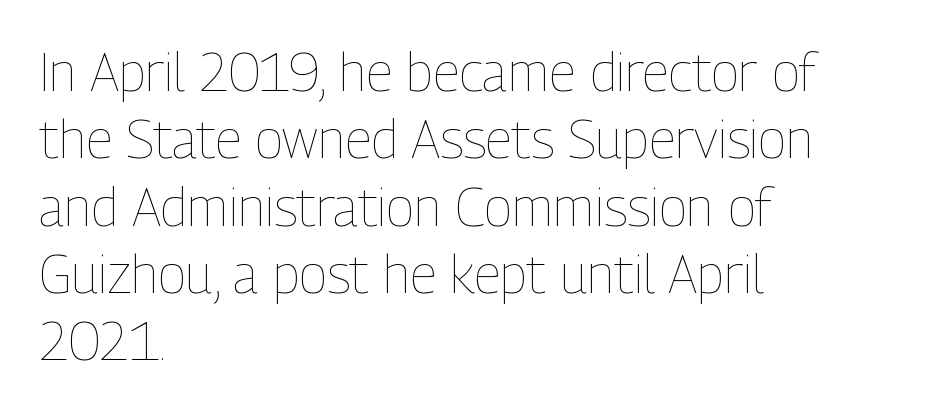
Q: Is the text bold? A: No.
Q: Is the text italic (slanted)? A: No, it is upright.
Q: Is the text underlined? A: No.
Q: How is the paragraph aligned? A: Left-aligned.
Q: Is the spacing between letters normal or unusually wide? A: Normal.
Q: Is the spacing between lines tight, normal or loose? A: Normal.
Q: Width (condensed, normal, or wide)? A: Condensed.
Q: Stroke contrast? A: Low.
Q: x-height? A: Medium.
Q: Monospaced? A: No.
